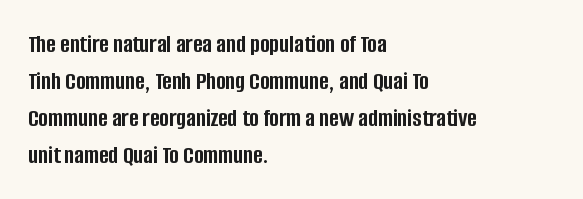
The image shows 26 px bold type, upright; set left-aligned, normal line spacing (1.42x), normal letter spacing, not underlined.
